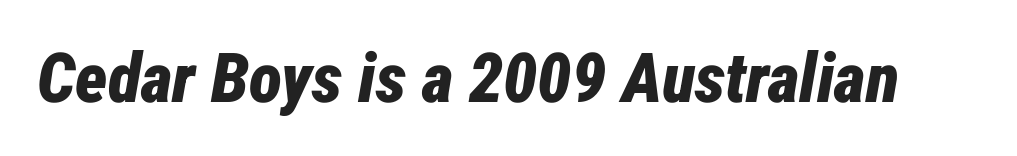
Q: Is the text bold? A: Yes.
Q: Is the text italic (slanted)? A: Yes, it leans right by about 12 degrees.
Q: Is the text underlined? A: No.
Q: Is the spacing between letters normal or unusually wide? A: Normal.
Q: Width (condensed, normal, or wide)? A: Condensed.
Q: Stroke contrast? A: Low.
Q: x-height? A: Medium.
Q: Monospaced? A: No.
